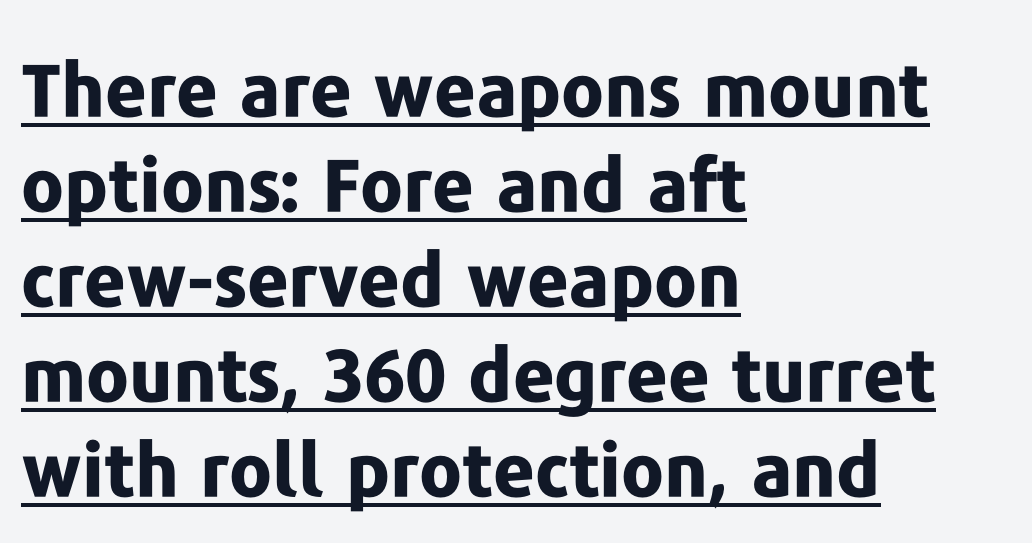
{"serif": "no", "italic": "no", "bold": "yes", "weight": "bold", "width": "normal", "stroke_contrast": "low", "x_height": "medium", "monospaced": "no", "underline": "yes", "align": "left", "line_spacing": "normal", "line_spacing_ratio": 1.3, "letter_spacing": "normal", "letter_spacing_em": 0.0, "glyph_px": 73}
